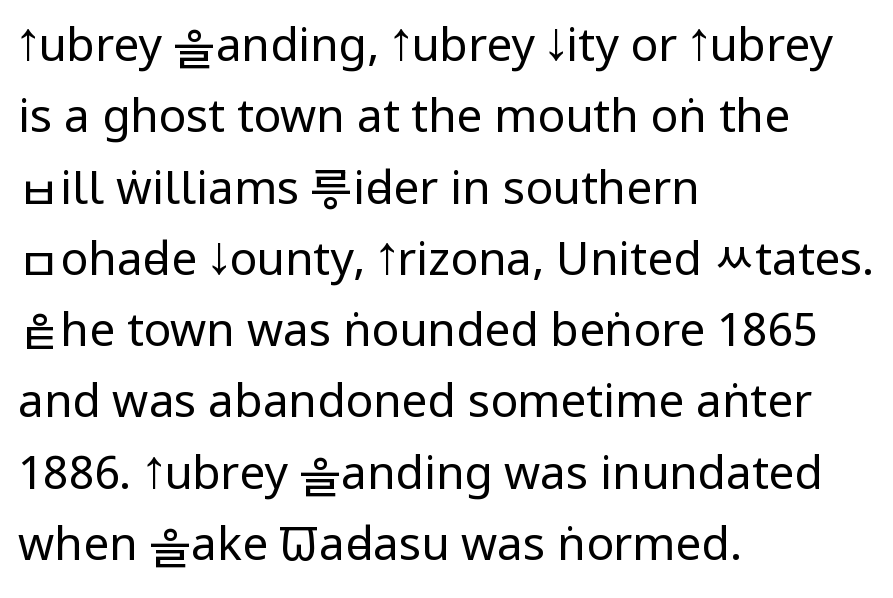
{"serif": "no", "italic": "no", "bold": "no", "weight": "regular", "width": "condensed", "stroke_contrast": "low", "x_height": "large", "monospaced": "no", "underline": "no", "align": "left", "line_spacing": "normal", "line_spacing_ratio": 1.55, "letter_spacing": "normal", "letter_spacing_em": 0.0, "glyph_px": 46}
